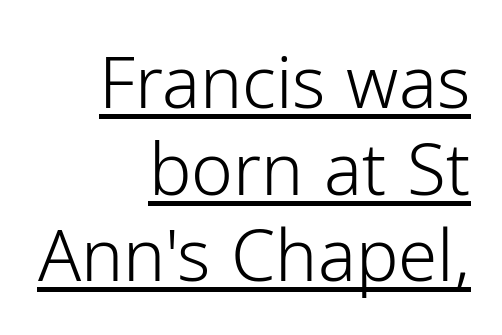
The image shows 71 px light sans-serif type, upright; set right-aligned, line spacing 1.22x, normal letter spacing, underlined; low stroke contrast and a medium x-height.
